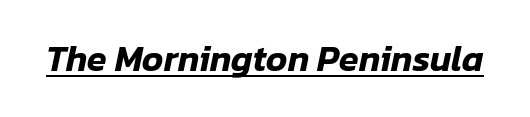
The image shows 36 px text type, italic (leaning right); set normal letter spacing, underlined; low stroke contrast and a medium x-height.
